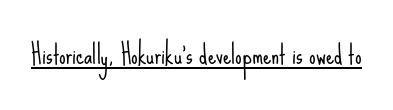
Q: Is the text bold? A: No.
Q: Is the text italic (slanted)? A: No, it is upright.
Q: Is the text underlined? A: Yes.
Q: Is the spacing between letters normal or unusually wide? A: Normal.
